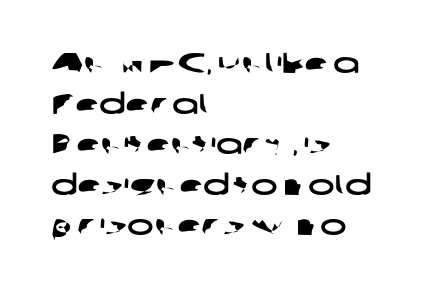
{"serif": "no", "width": "wide", "stroke_contrast": "low", "x_height": "medium", "monospaced": "no", "underline": "no", "align": "left", "line_spacing": "normal", "line_spacing_ratio": 1.45, "letter_spacing": "normal", "letter_spacing_em": 0.0, "glyph_px": 28}
